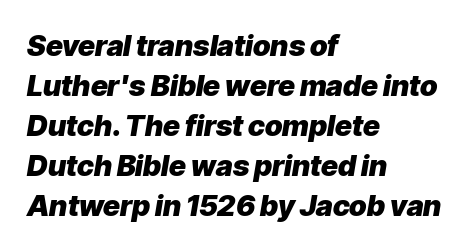
The image shows 29 px heavy type, italic (leaning right); set left-aligned, normal line spacing (1.38x), normal letter spacing, not underlined; low stroke contrast and a medium x-height.
